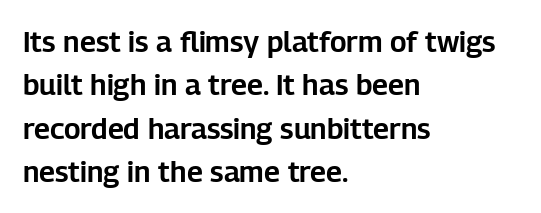
The image shows 29 px sans-serif type, upright; set left-aligned, normal line spacing (1.5x), normal letter spacing, not underlined; low stroke contrast and a medium x-height.
